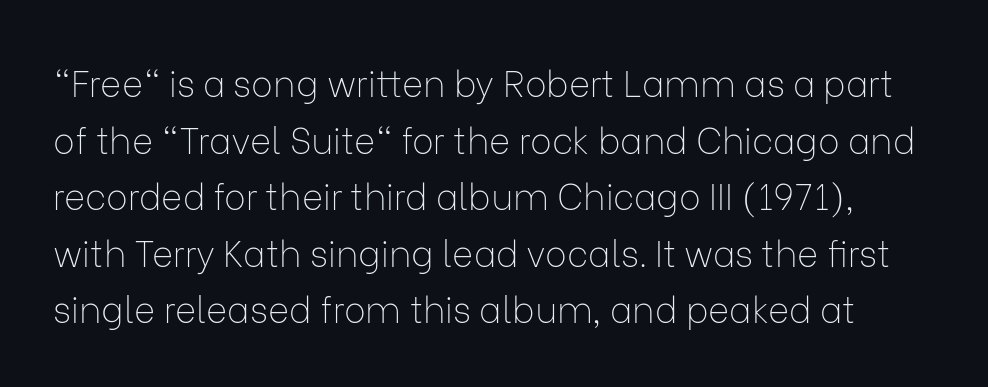
{"serif": "no", "italic": "no", "bold": "no", "weight": "thin", "width": "normal", "stroke_contrast": "low", "x_height": "medium", "monospaced": "no", "underline": "no", "line_spacing": "normal", "line_spacing_ratio": 1.57, "letter_spacing": "normal", "letter_spacing_em": 0.0, "glyph_px": 36}
